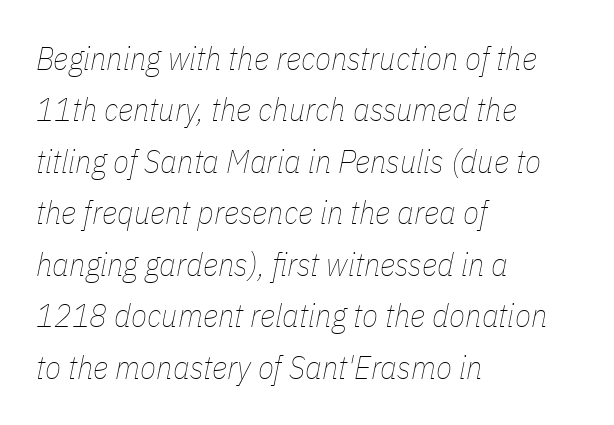
The rendering uses natural spacing where letterforms have individual widths. Where is the straight margin? On the left. Is the letter spacing exaggerated? No — it looks like the ordinary default. When letters slant like this, we call the style italic. No chunkiness to these letters — they're not bold. The strip under each line holds only bare page.
